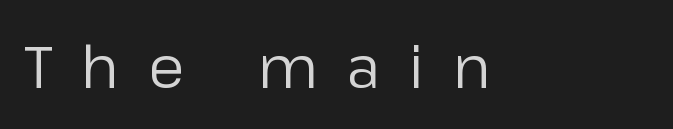
The image shows 59 px regular-weight sans-serif type, upright; set left-aligned, unusually wide letter spacing (+0.49 em), not underlined; low stroke contrast and a medium x-height.
